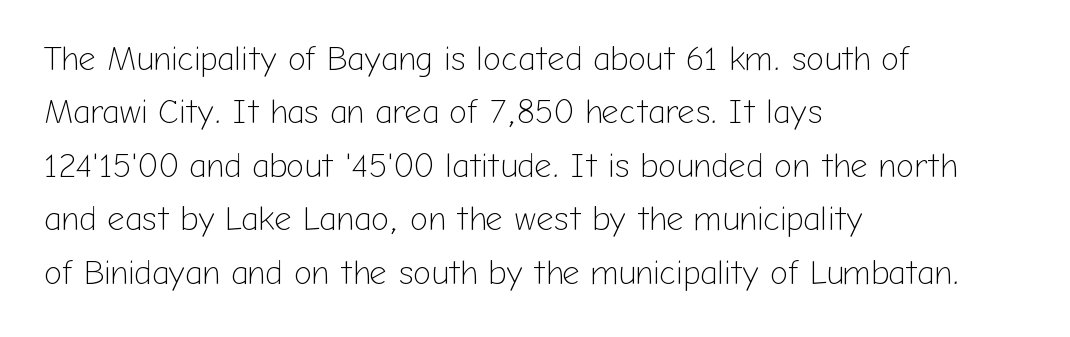
{"serif": "no", "italic": "no", "bold": "no", "weight": "light", "width": "normal", "stroke_contrast": "low", "x_height": "medium", "monospaced": "no", "underline": "no", "align": "left", "line_spacing": "normal", "line_spacing_ratio": 1.57, "letter_spacing": "normal", "letter_spacing_em": 0.0, "glyph_px": 34}
